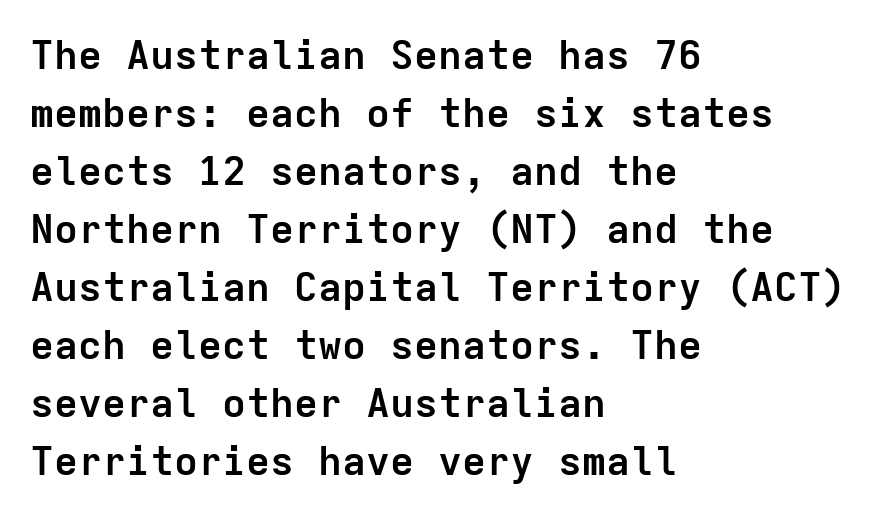
Each line starts at the same left margin while the right side varies. Strong, thick strokes mark this as bold type. Each letter's strokes conclude bluntly, with no projecting serifs. This is roman type, the default non-slanted kind. Is the letter spacing exaggerated? No — it looks like the ordinary default.
